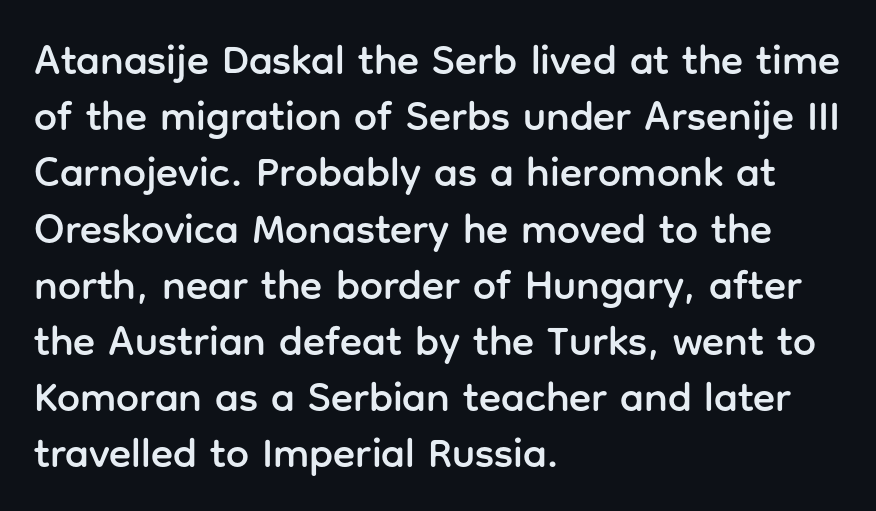
Q: Is the text italic (slanted)? A: No, it is upright.
Q: Is the typeface a serif or a sans-serif typeface? A: Sans-serif.
Q: Is the text underlined? A: No.
Q: How is the paragraph aligned? A: Left-aligned.
Q: Is the spacing between letters normal or unusually wide? A: Normal.
Q: Is the spacing between lines tight, normal or loose? A: Normal.
Q: Width (condensed, normal, or wide)? A: Normal.
Q: Stroke contrast? A: Low.
Q: x-height? A: Medium.
Q: Monospaced? A: No.
